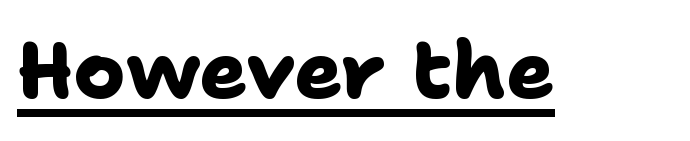
Does a line run under the words? Yes, clearly. Each glyph is drawn with heavy, bold strokes. Note the varied advance widths — an 'i' is clearly narrower than an 'm'. Grotesque or geometric, the face here clearly has no serifs.
